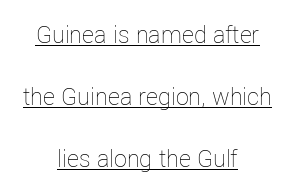
{"italic": "no", "bold": "no", "underline": "yes", "align": "center", "line_spacing": "loose", "line_spacing_ratio": 2.39, "letter_spacing": "normal", "letter_spacing_em": 0.0, "glyph_px": 26}
